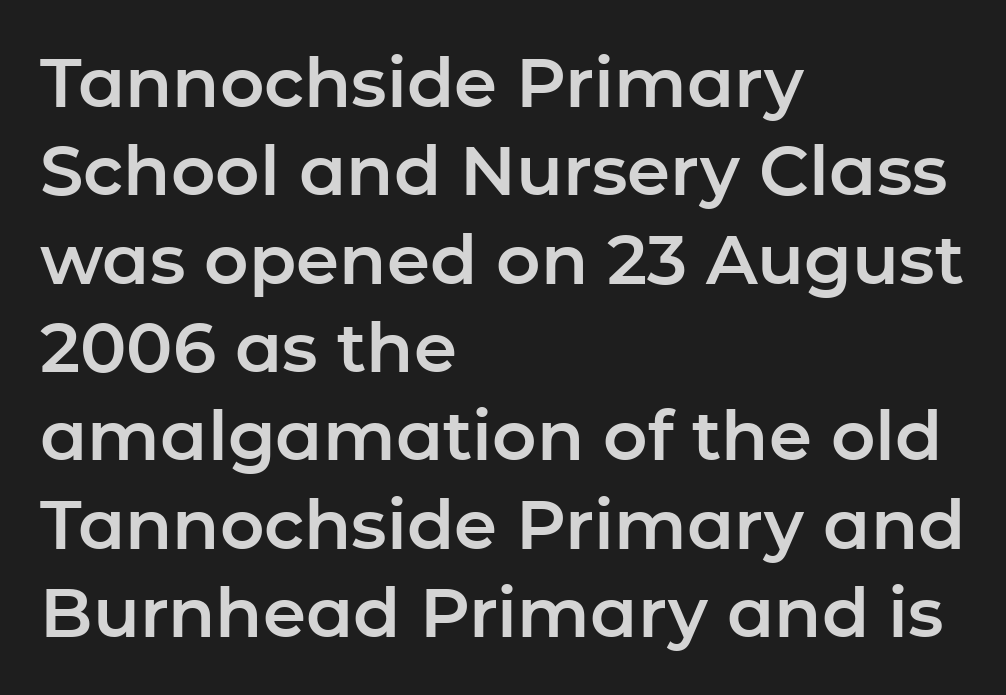
{"serif": "no", "italic": "no", "width": "normal", "stroke_contrast": "low", "x_height": "medium", "monospaced": "no", "underline": "no", "align": "left", "line_spacing": "normal", "line_spacing_ratio": 1.28, "letter_spacing": "normal", "letter_spacing_em": 0.0, "glyph_px": 69}
